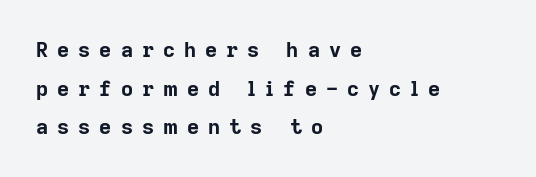
Layout note: lines flush left. The rendering uses a bold face; every stroke is thick and dark. Clear beneath every line of the passage. In terms of letterspacing, this is a distinctly airy, spread setting. Upright lettering throughout.
